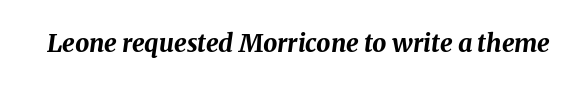
The image shows 25 px bold type, italic (leaning right); set normal letter spacing, not underlined.
